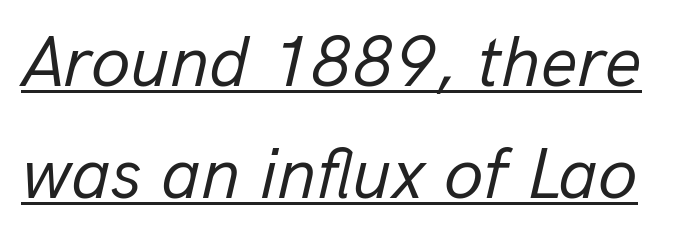
The image shows 72 px regular-weight type, italic (leaning right); set normal line spacing (1.56x), normal letter spacing, underlined; low stroke contrast and a medium x-height.
